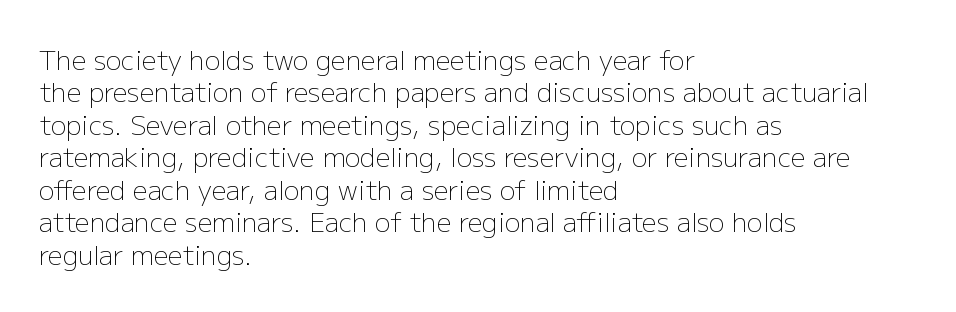
{"italic": "no", "bold": "no", "underline": "no", "align": "left", "line_spacing": "normal", "line_spacing_ratio": 1.25, "letter_spacing": "normal", "letter_spacing_em": 0.0, "glyph_px": 26}
